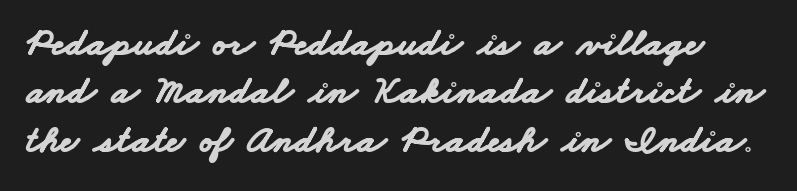
Letters rest on an invisible, unmarked baseline. A typesetter would call this proportional, since set widths differ per character. Words appear dense and cohesive because spacing is normal. The face used here has the dense, thick strokes of a bold. Observe the absence of serifs on each vertical stroke in this sample.
